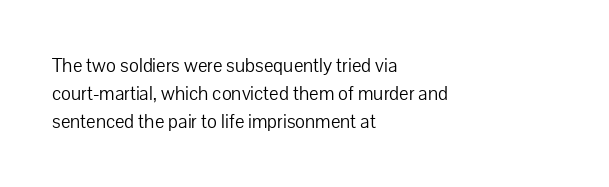
Q: Is the text bold? A: No.
Q: Is the text italic (slanted)? A: No, it is upright.
Q: Is the text underlined? A: No.
Q: How is the paragraph aligned? A: Left-aligned.
Q: Is the spacing between letters normal or unusually wide? A: Normal.
Q: Is the spacing between lines tight, normal or loose? A: Normal.
